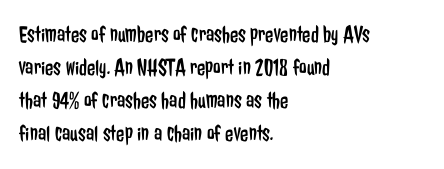
Q: Is the text bold? A: No.
Q: Is the text italic (slanted)? A: No, it is upright.
Q: Is the text underlined? A: No.
Q: How is the paragraph aligned? A: Left-aligned.
Q: Is the spacing between letters normal or unusually wide? A: Normal.
Q: Is the spacing between lines tight, normal or loose? A: Normal.
